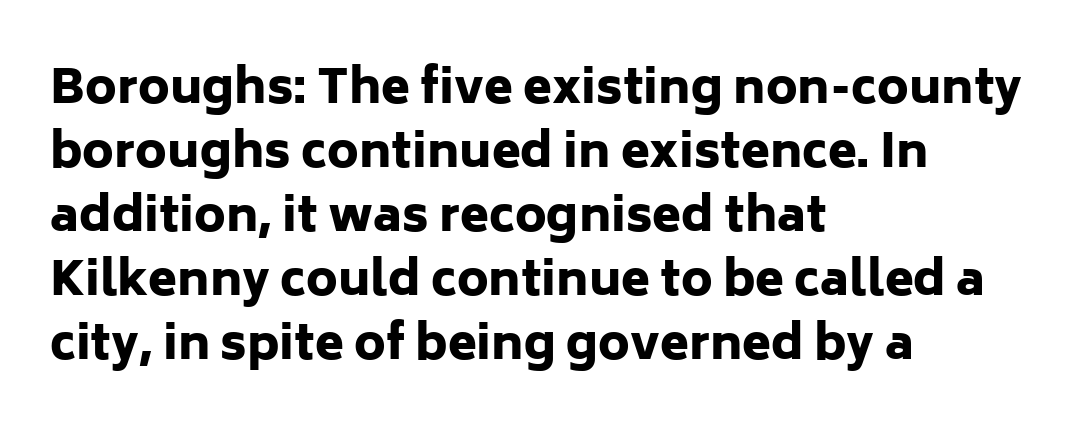
The image shows 47 px heavy sans-serif type, upright; set left-aligned, normal line spacing (1.36x), normal letter spacing, not underlined; low stroke contrast and a medium x-height.
